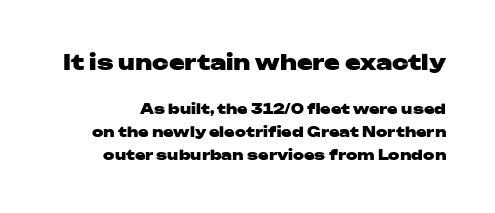
Each glyph is drawn with heavy, bold strokes. What stands out about the letter spacing? Nothing — it is the standard amount. Has an underline been added? It has not. Is the lower block the larger one? No — the upper block carries the bigger type.
